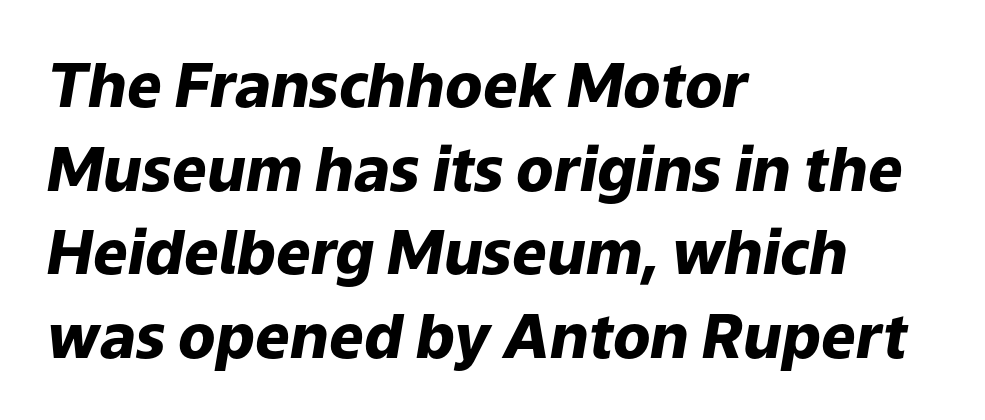
The image shows 61 px heavy type, italic (leaning right); set left-aligned, normal line spacing (1.37x), normal letter spacing, not underlined; low stroke contrast and a medium x-height.
